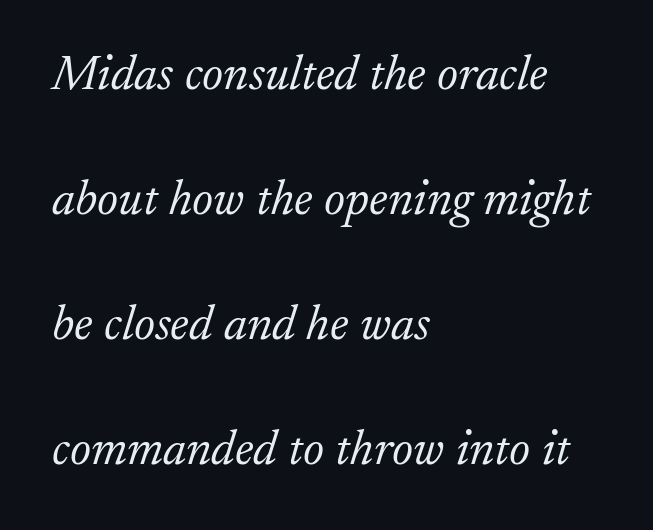
Q: Is the text bold? A: No.
Q: Is the text italic (slanted)? A: Yes, it leans right by about 17 degrees.
Q: Is the typeface a serif or a sans-serif typeface? A: Serif.
Q: Is the text underlined? A: No.
Q: How is the paragraph aligned? A: Left-aligned.
Q: Is the spacing between letters normal or unusually wide? A: Normal.
Q: Is the spacing between lines tight, normal or loose? A: Loose.
Q: Width (condensed, normal, or wide)? A: Normal.
Q: Stroke contrast? A: Low.
Q: x-height? A: Small.
Q: Monospaced? A: No.
